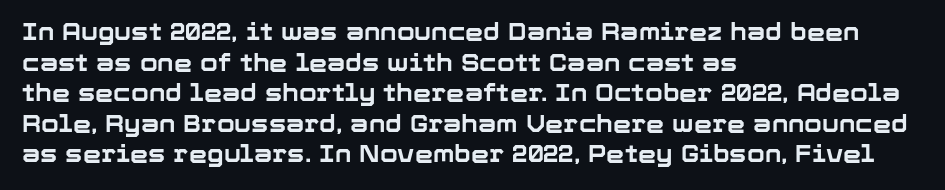
Nobody touched the tracking dial on this one. Heft: maximum for text — a bold. The rendering anchors every line to the left-hand side. The line-height multiplier appears to be the usual default.
